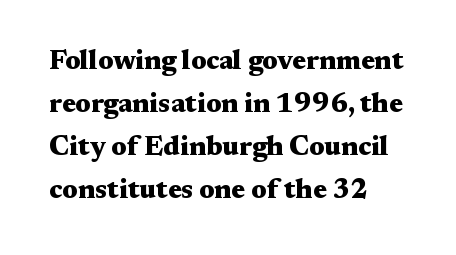
Typesetter's note: full bold, strokes at maximum text heaviness. Quick note: interline space is typical. Compared with a centered layout, this one pins lines to the left instead. Tall strokes in this sample are plumb rather than angled. The tracking reads as untouched default to a designer's eye. Has an underline been added? It has not.
